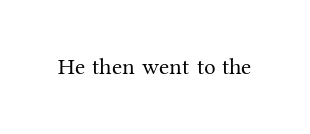
{"italic": "no", "bold": "no", "underline": "no", "letter_spacing": "normal", "letter_spacing_em": 0.0, "glyph_px": 23}
